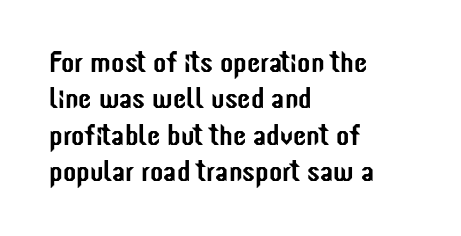
{"serif": "no", "italic": "no", "width": "condensed", "stroke_contrast": "low", "x_height": "medium", "monospaced": "no", "underline": "no", "align": "left", "line_spacing_ratio": 1.21, "letter_spacing": "normal", "letter_spacing_em": 0.0, "glyph_px": 30}
